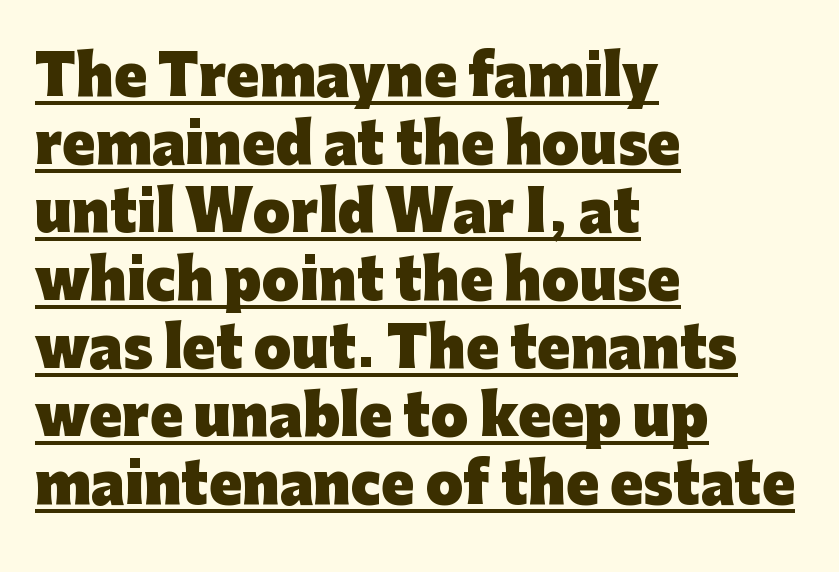
Q: Is the text bold? A: Yes.
Q: Is the text italic (slanted)? A: No, it is upright.
Q: Is the typeface a serif or a sans-serif typeface? A: Sans-serif.
Q: Is the text underlined? A: Yes.
Q: How is the paragraph aligned? A: Left-aligned.
Q: Is the spacing between letters normal or unusually wide? A: Normal.
Q: Is the spacing between lines tight, normal or loose? A: Normal.
Q: Width (condensed, normal, or wide)? A: Normal.
Q: Stroke contrast? A: Low.
Q: x-height? A: Medium.
Q: Monospaced? A: No.
